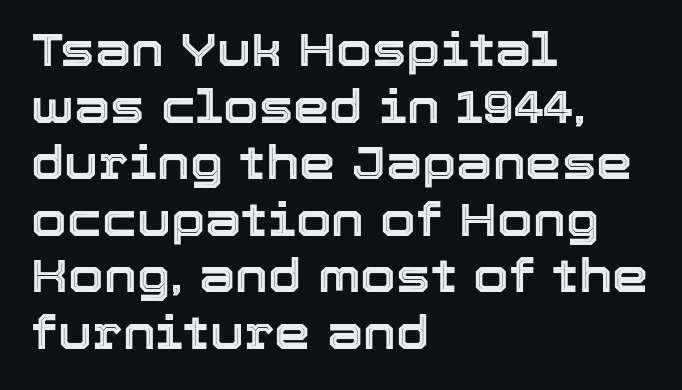
Visually the block forms a straight wall on the left and a jagged coastline on the right. Plain, unruled lines of type. Every stem runs plumb, perpendicular to the baseline. A typesetter would call this proportional, since set widths differ per character. Nobody touched the tracking dial on this one.
